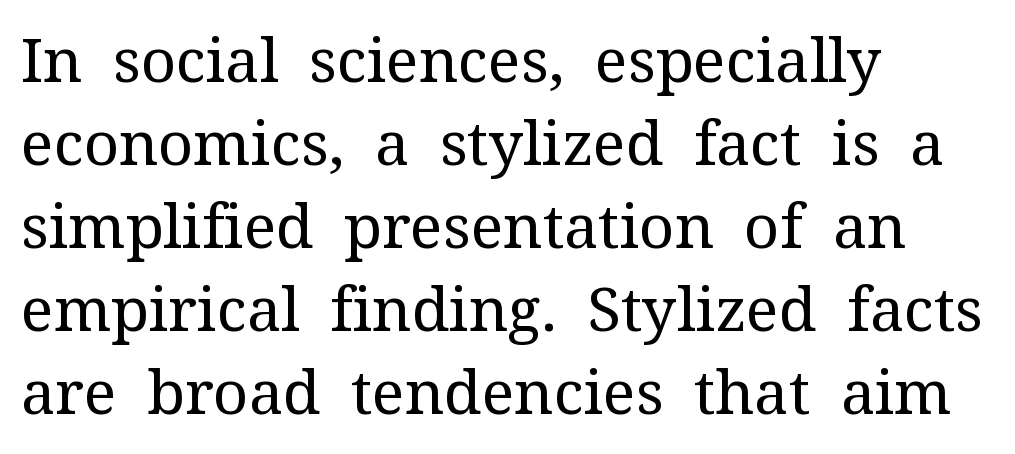
The image shows 61 px regular-weight serif type, upright; set left-aligned, normal line spacing (1.36x), normal letter spacing, not underlined; medium stroke contrast and a medium x-height.
